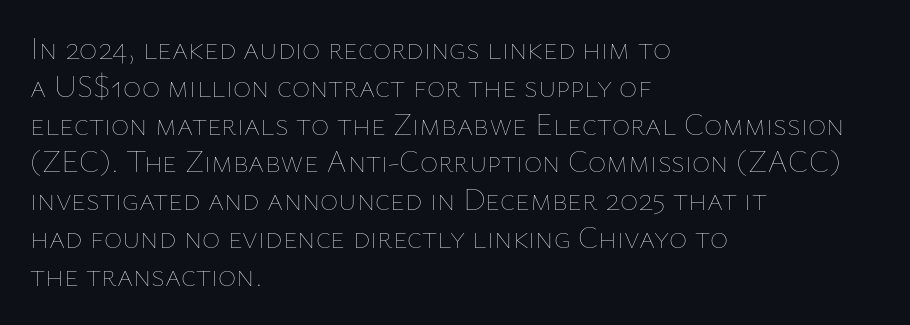
{"italic": "no", "bold": "no", "weight": "thin", "width": "normal", "stroke_contrast": "low", "x_height": "medium", "monospaced": "no", "underline": "no", "align": "left", "line_spacing_ratio": 1.22, "letter_spacing": "normal", "letter_spacing_em": 0.0, "glyph_px": 31}
